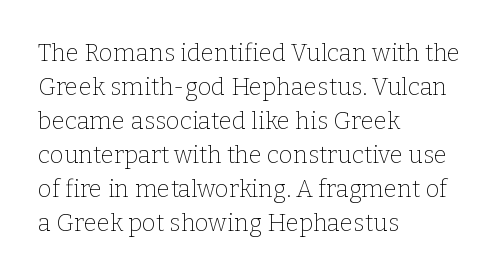
{"italic": "no", "bold": "no", "underline": "no", "align": "left", "line_spacing": "normal", "line_spacing_ratio": 1.42, "letter_spacing": "normal", "letter_spacing_em": 0.0, "glyph_px": 24}
